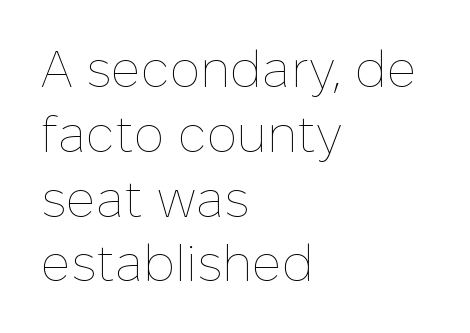
{"italic": "no", "bold": "no", "weight": "thin", "width": "normal", "stroke_contrast": "low", "x_height": "medium", "monospaced": "no", "underline": "no", "align": "left", "line_spacing": "normal", "line_spacing_ratio": 1.27, "letter_spacing": "normal", "letter_spacing_em": 0.0, "glyph_px": 51}
